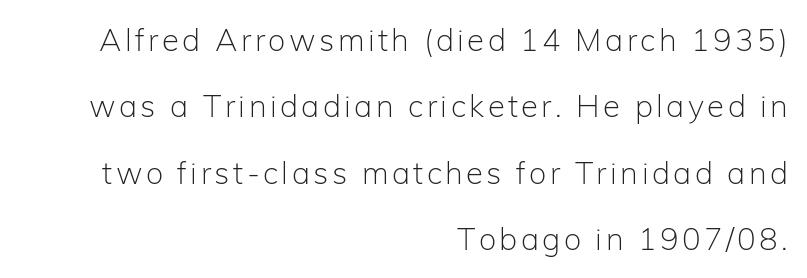
Q: Is the text bold? A: No.
Q: Is the text italic (slanted)? A: No, it is upright.
Q: Is the typeface a serif or a sans-serif typeface? A: Sans-serif.
Q: Is the text underlined? A: No.
Q: How is the paragraph aligned? A: Right-aligned.
Q: Is the spacing between lines tight, normal or loose? A: Loose.
Q: Width (condensed, normal, or wide)? A: Normal.
Q: Stroke contrast? A: Low.
Q: x-height? A: Medium.
Q: Monospaced? A: No.
